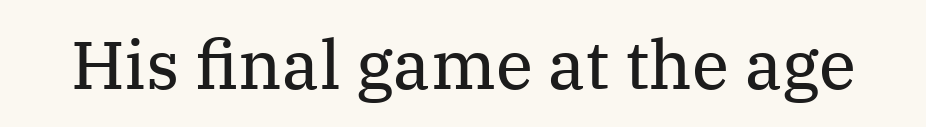
{"serif": "yes", "italic": "no", "bold": "no", "weight": "regular", "width": "normal", "stroke_contrast": "medium", "x_height": "medium", "monospaced": "no", "underline": "no", "letter_spacing": "normal", "letter_spacing_em": 0.0, "glyph_px": 68}
